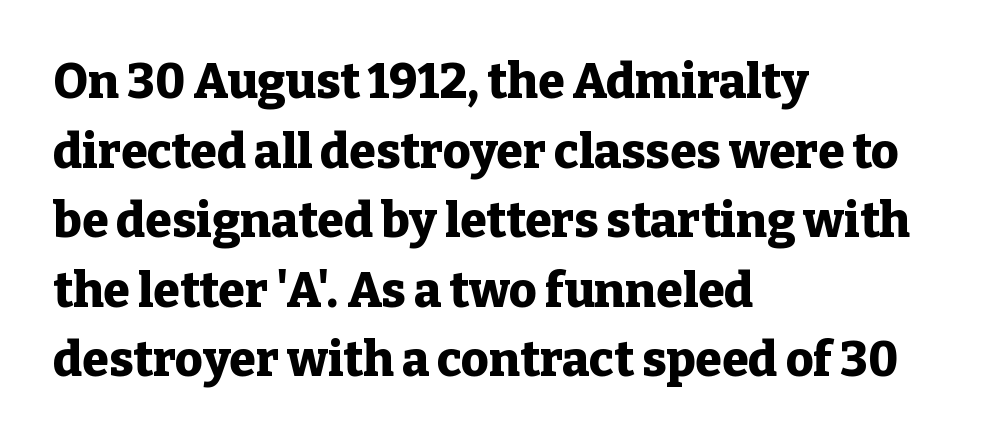
The image shows 48 px heavy serif type, upright; set left-aligned, normal line spacing (1.45x), normal letter spacing, not underlined; low stroke contrast and a medium x-height.
